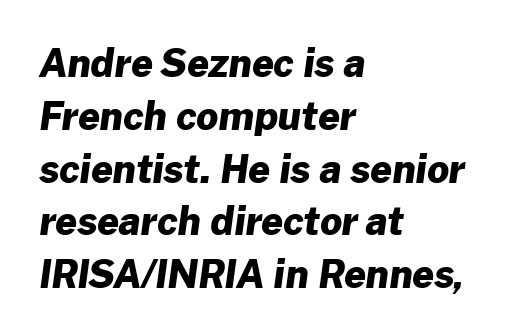
Q: Is the text bold? A: Yes.
Q: Is the typeface a serif or a sans-serif typeface? A: Sans-serif.
Q: Is the text underlined? A: No.
Q: How is the paragraph aligned? A: Left-aligned.
Q: Is the spacing between letters normal or unusually wide? A: Normal.
Q: Is the spacing between lines tight, normal or loose? A: Normal.
Q: Width (condensed, normal, or wide)? A: Normal.
Q: Stroke contrast? A: Low.
Q: x-height? A: Medium.
Q: Monospaced? A: No.
